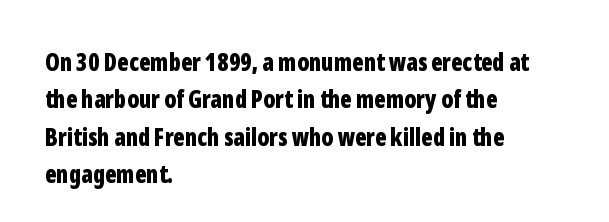
{"italic": "no", "bold": "yes", "underline": "no", "align": "left", "line_spacing": "normal", "line_spacing_ratio": 1.56, "letter_spacing": "normal", "letter_spacing_em": 0.0, "glyph_px": 24}
